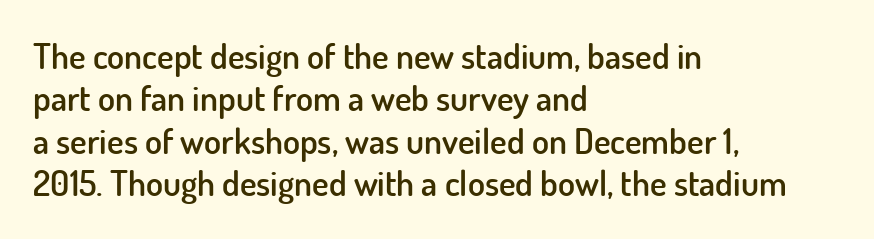
The lines are quadded left. Character widths vary here, with narrow letters taking less room than wide ones. Glance below the letters and you will spot only blank space. Regarding serifs, this sample does without them. These lines were composed using upright roman letters.
